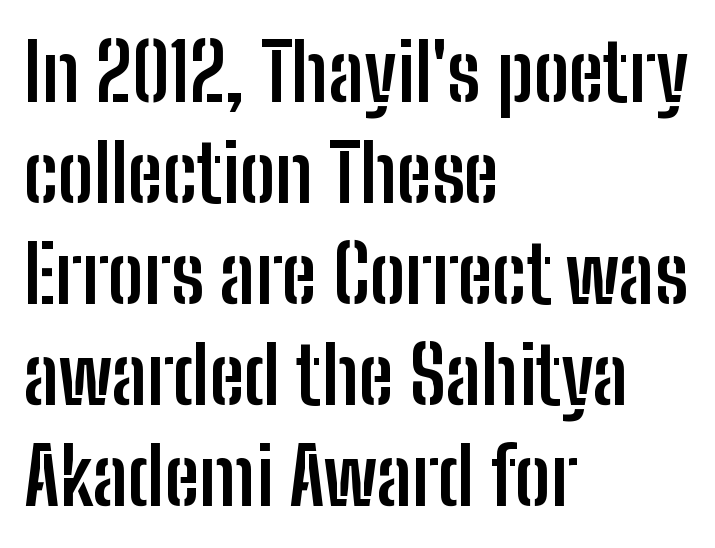
This is heavy type, rendered in bold. Every stem runs plumb, perpendicular to the baseline. Plain, unruled lines of type. The designer went with a sans here, leaving each stem footless. The passage shown is typed in a proportional face where columns would drift. Students, note that the glyphs here touch the page at normal intervals.
